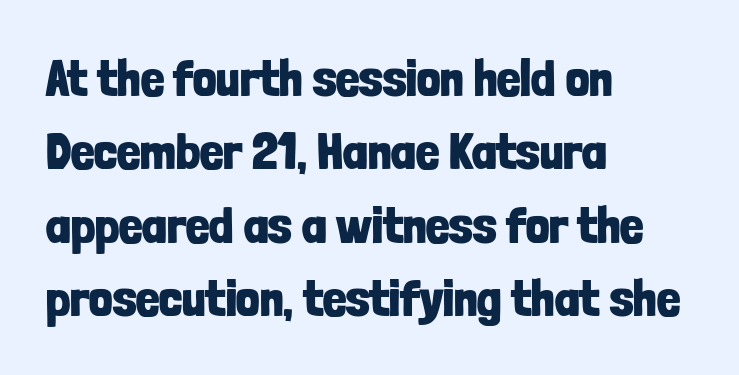
The image shows 52 px bold, condensed sans-serif type, upright; set left-aligned, normal line spacing (1.41x), normal letter spacing, not underlined; low stroke contrast and a medium x-height.
